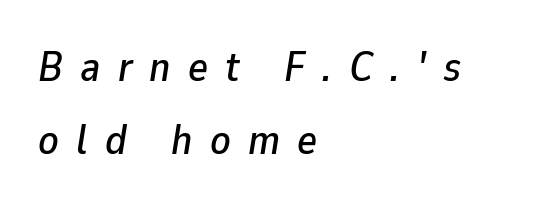
The image shows 42 px text type, italic (leaning right); set left-aligned, line spacing 1.73x, unusually wide letter spacing (+0.41 em), not underlined; low stroke contrast and a medium x-height.
